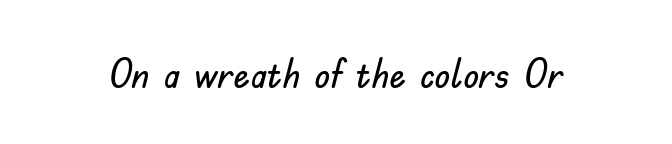
{"serif": "no", "width": "normal", "stroke_contrast": "low", "x_height": "small", "monospaced": "no", "underline": "no", "letter_spacing": "normal", "letter_spacing_em": 0.0, "glyph_px": 41}
